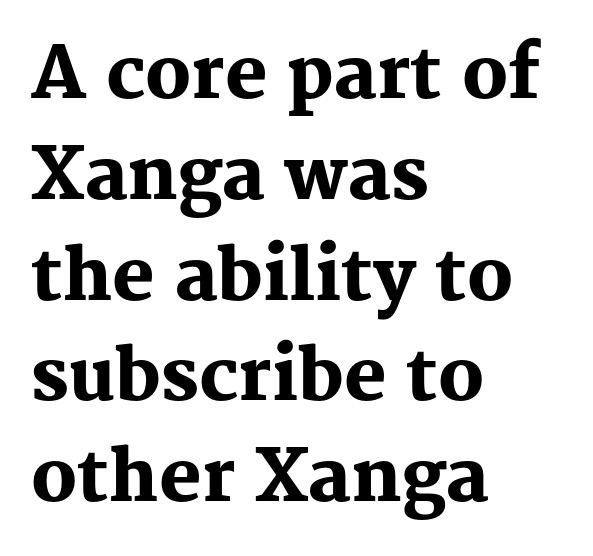
The image shows 71 px heavy serif type, upright; set left-aligned, normal line spacing (1.42x), normal letter spacing, not underlined; medium stroke contrast and a medium x-height.
